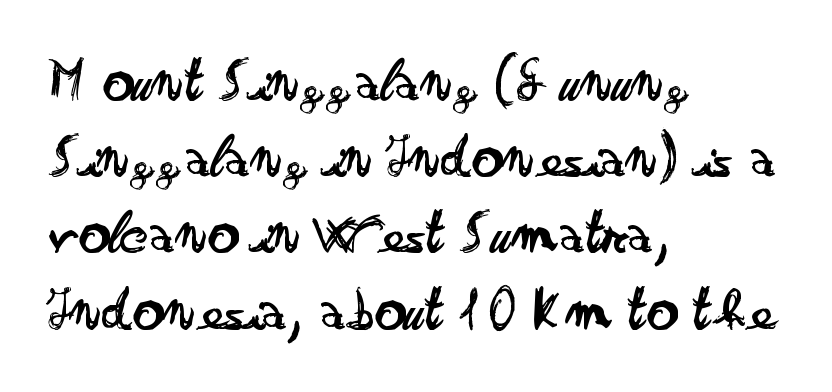
All the whitespace from short lines collects on the right. Line spacing here is normal. Underlining? Definitely not there. Are there feet on the stems? There aren't — it's a sans. The letters stand upright; this is a roman face.
